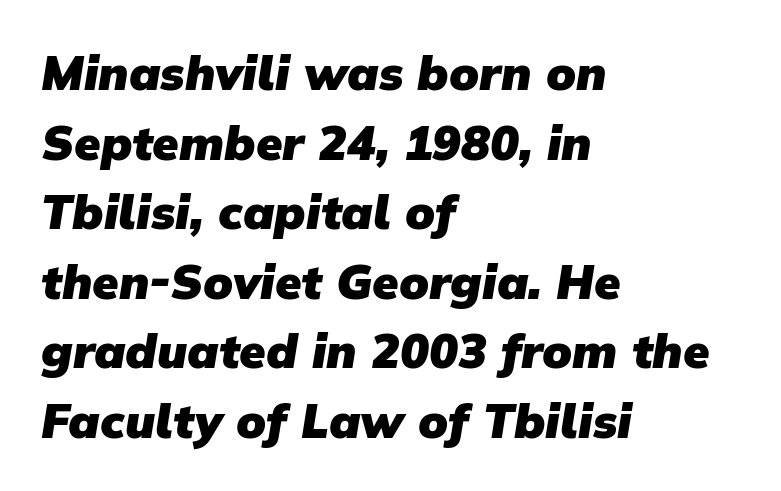
{"serif": "no", "bold": "yes", "weight": "heavy", "width": "normal", "stroke_contrast": "low", "x_height": "medium", "monospaced": "no", "underline": "no", "align": "left", "line_spacing": "normal", "line_spacing_ratio": 1.45, "letter_spacing": "normal", "letter_spacing_em": 0.0, "glyph_px": 48}
